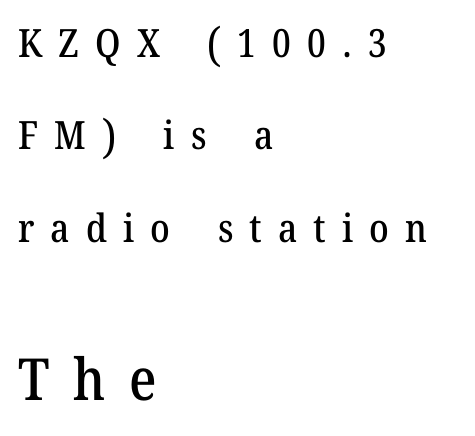
Rendered with straight, roman letterforms. Widely set lines give the paragraph a tall, airy silhouette. The area under the type is left untouched. The paragraph shown leans on its left margin.
